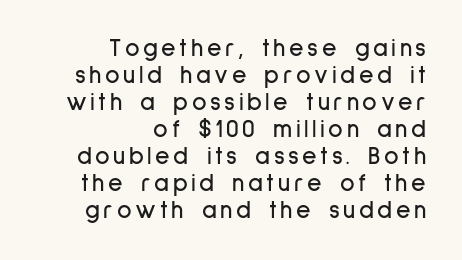
Leading is clearly below the norm, producing a dense column. Does the copy run flush right? Yes — the right margin is perfectly even. The space directly below the letters is spotless. Posture: vertical.
